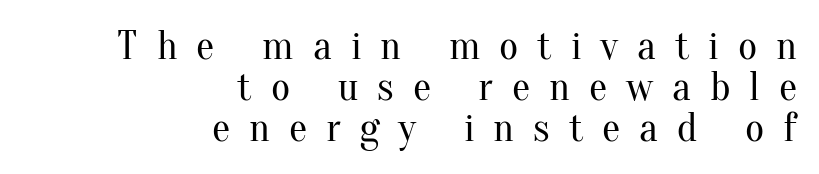
The image shows 41 px regular-weight serif type, upright; set right-aligned, tight line spacing (1.0x), unusually wide letter spacing (+0.46 em), not underlined; medium stroke contrast and a small x-height.
